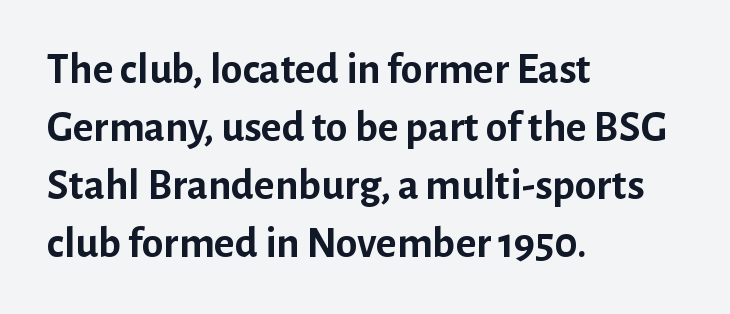
{"serif": "no", "italic": "no", "bold": "yes", "weight": "semibold", "width": "normal", "stroke_contrast": "low", "x_height": "medium", "monospaced": "no", "underline": "no", "align": "left", "line_spacing": "normal", "line_spacing_ratio": 1.32, "letter_spacing": "normal", "letter_spacing_em": 0.0, "glyph_px": 44}
